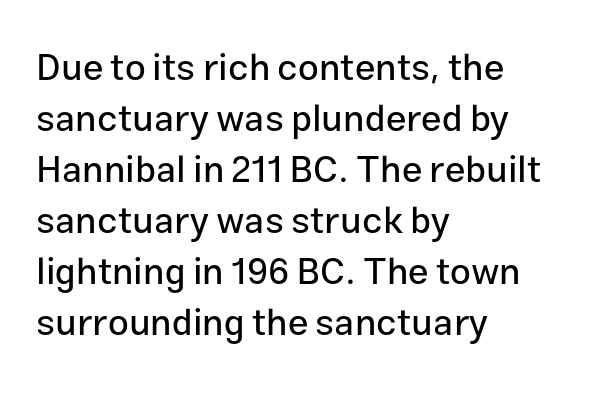
Q: Is the text italic (slanted)? A: No, it is upright.
Q: Is the typeface a serif or a sans-serif typeface? A: Sans-serif.
Q: Is the text underlined? A: No.
Q: How is the paragraph aligned? A: Left-aligned.
Q: Is the spacing between letters normal or unusually wide? A: Normal.
Q: Is the spacing between lines tight, normal or loose? A: Normal.
Q: Width (condensed, normal, or wide)? A: Normal.
Q: Stroke contrast? A: Low.
Q: x-height? A: Medium.
Q: Monospaced? A: No.
